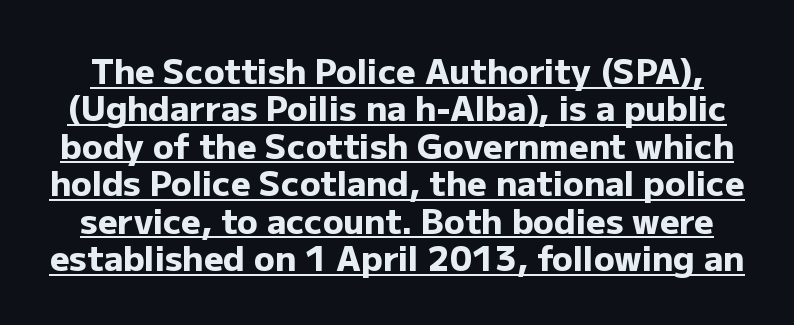
These words are printed bold, with thick strokes throughout. I'd call this a sans setting — the letters go barefoot. Spacing verdict: proportional, widths tailored to each character. Standard letterfit; no display-style spreading of the glyphs. Upright lettering throughout. Each new line begins almost immediately beneath the previous one.
